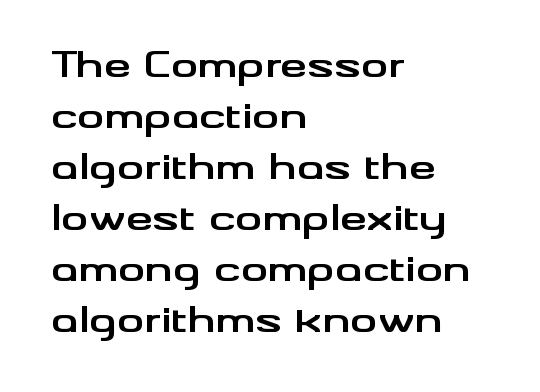
Caption: standard tracking, unaltered. No feet cap the strokes, marking this as sans-serif type. These lines are rendered in a variable-pitch font. Normally led — the rows are evenly, conventionally spaced. Style check: upright. The baseline area is clear.
